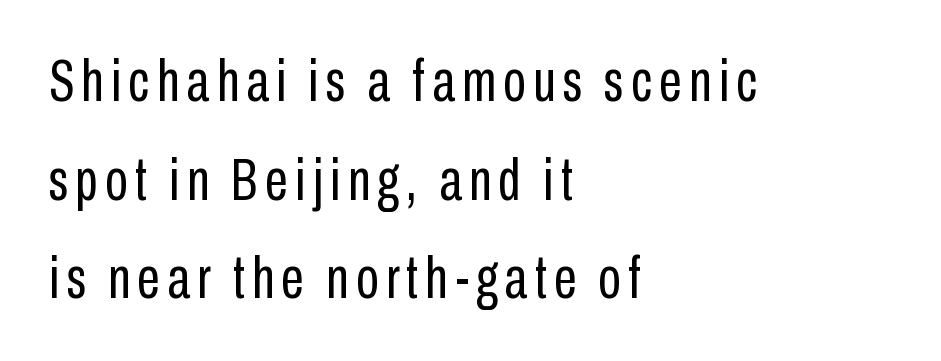
Q: Is the text bold? A: No.
Q: Is the text italic (slanted)? A: No, it is upright.
Q: Is the typeface a serif or a sans-serif typeface? A: Sans-serif.
Q: Is the text underlined? A: No.
Q: How is the paragraph aligned? A: Left-aligned.
Q: Is the spacing between lines tight, normal or loose? A: Normal.
Q: Width (condensed, normal, or wide)? A: Condensed.
Q: Stroke contrast? A: Low.
Q: x-height? A: Medium.
Q: Monospaced? A: No.
